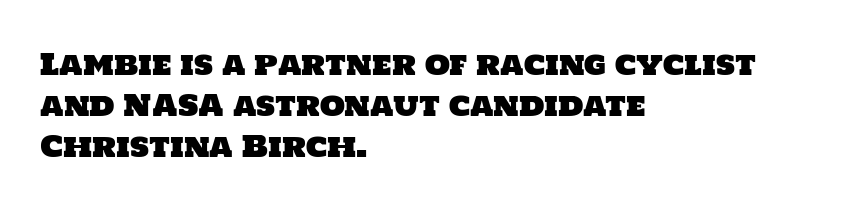
The image shows 29 px sans-serif type; set left-aligned, normal line spacing (1.41x), normal letter spacing, not underlined; low stroke contrast and a large x-height.
